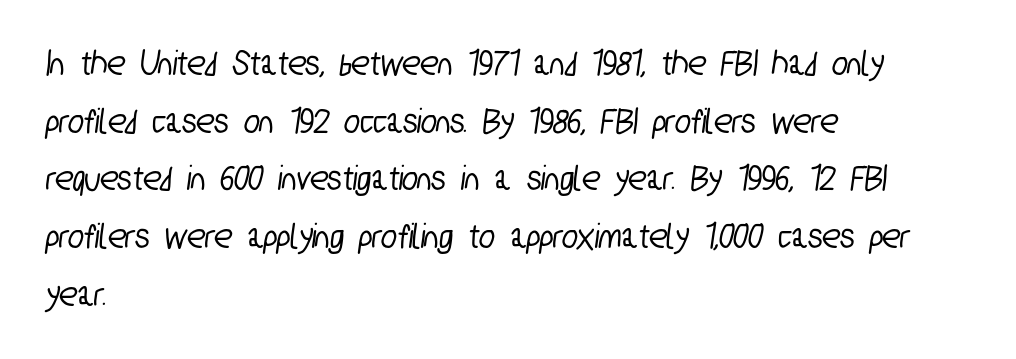
{"serif": "no", "width": "condensed", "stroke_contrast": "low", "x_height": "medium", "monospaced": "no", "underline": "no", "align": "left", "line_spacing": "normal", "line_spacing_ratio": 1.56, "letter_spacing": "normal", "letter_spacing_em": 0.0, "glyph_px": 37}
